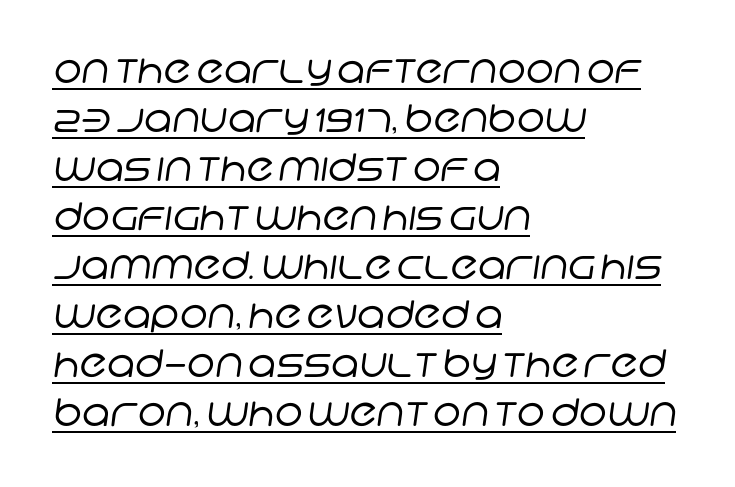
Classification — sans serif. These lines stack with their left ends in a neat column. This block has exactly the height ordinary leading produces. Has an underline been added? It has.
